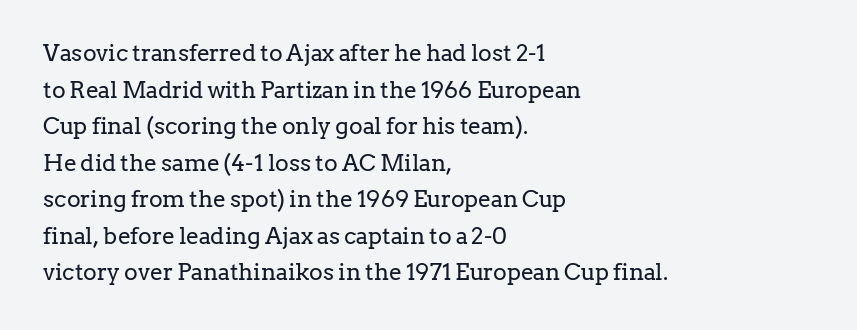
Notice how descenders clear the ascenders below comfortably — that's standard leading. Heft: none added — not bold. Posture: upright roman. The tracking reads as untouched default to a designer's eye. If you drew a ruler down the left edge, every line would touch it.
